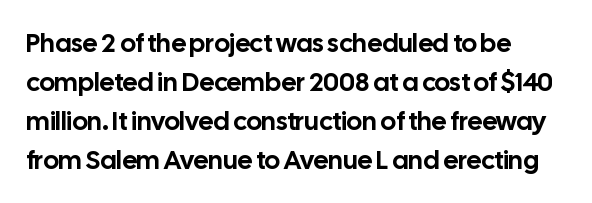
The image shows 26 px text type, upright; set left-aligned, normal line spacing (1.5x), normal letter spacing, not underlined.
